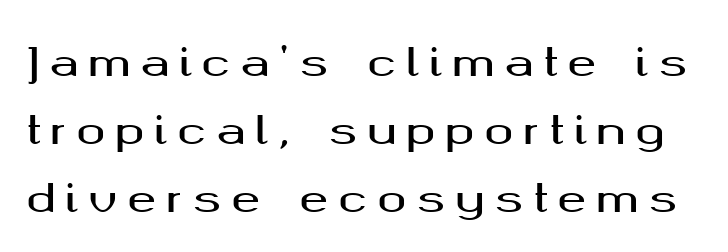
The image shows 39 px wide sans-serif type, upright; set line spacing 1.75x, unusually wide letter spacing (+0.25 em), not underlined; medium stroke contrast and a medium x-height.
